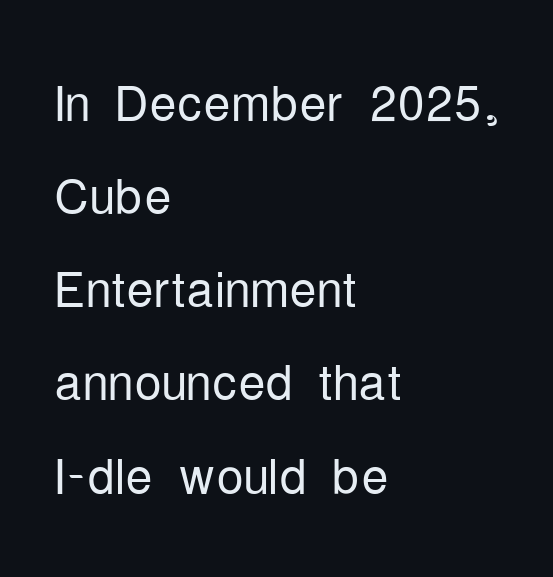
Rows of type keep a routine distance in the vertical direction. Observe the absence of serifs on each vertical stroke in this sample. Stem width sits at or under what a default text font uses. Caption: multi-line text, flush left, ragged right.
